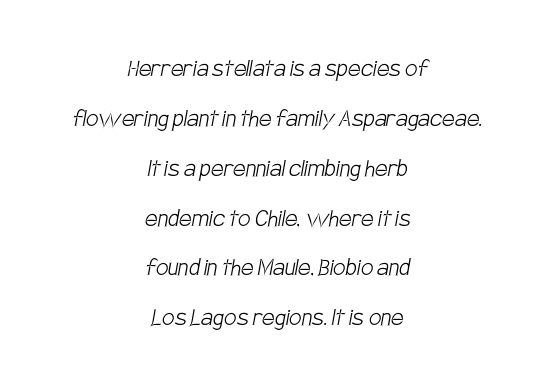
{"serif": "no", "bold": "no", "weight": "light", "width": "condensed", "stroke_contrast": "low", "x_height": "large", "monospaced": "no", "underline": "no", "align": "center", "line_spacing_ratio": 1.78, "letter_spacing": "normal", "letter_spacing_em": 0.0, "glyph_px": 28}
